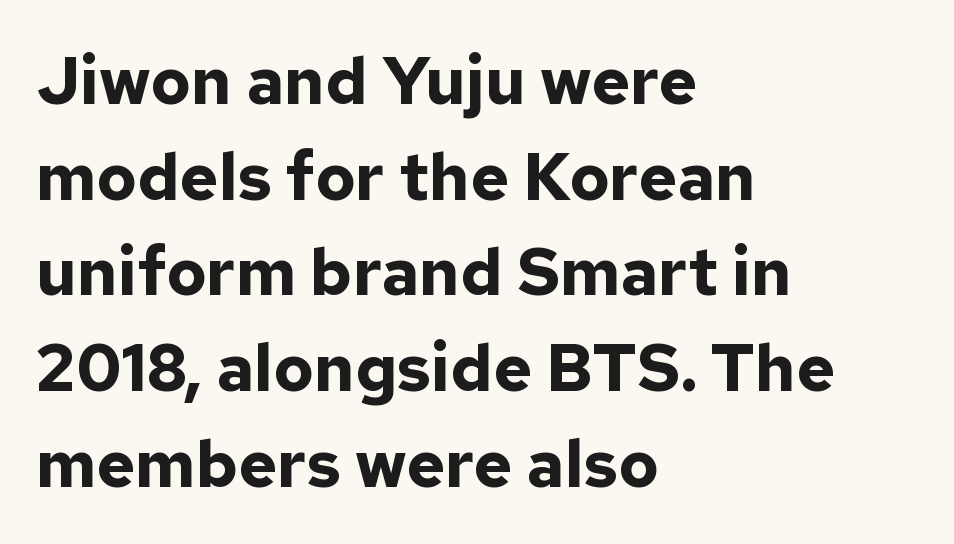
The image shows 66 px bold sans-serif type, upright; set left-aligned, normal line spacing (1.45x), normal letter spacing, not underlined; low stroke contrast and a medium x-height.
